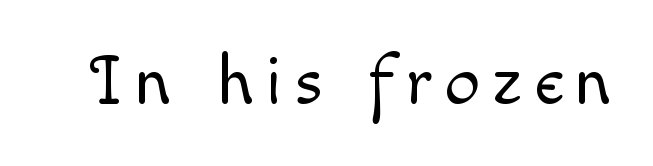
{"italic": "no", "bold": "no", "weight": "light", "width": "normal", "x_height": "small", "monospaced": "no", "underline": "no", "glyph_px": 70}
